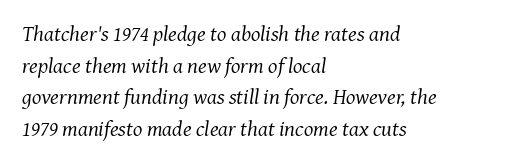
Q: Is the text bold? A: No.
Q: Is the text italic (slanted)? A: Yes, it leans right by about 7 degrees.
Q: Is the text underlined? A: No.
Q: How is the paragraph aligned? A: Left-aligned.
Q: Is the spacing between letters normal or unusually wide? A: Normal.
Q: Is the spacing between lines tight, normal or loose? A: Normal.
